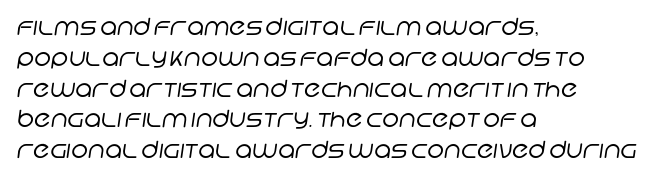
These glyphs show unthickened strokes, regular width or finer. If you measured baseline to baseline, you'd find a middling distance. Glance below the letters and you will spot only blank space. Line starts are locked; line ends wander. Honestly, the letter spacing is just normal — you wouldn't notice it.
